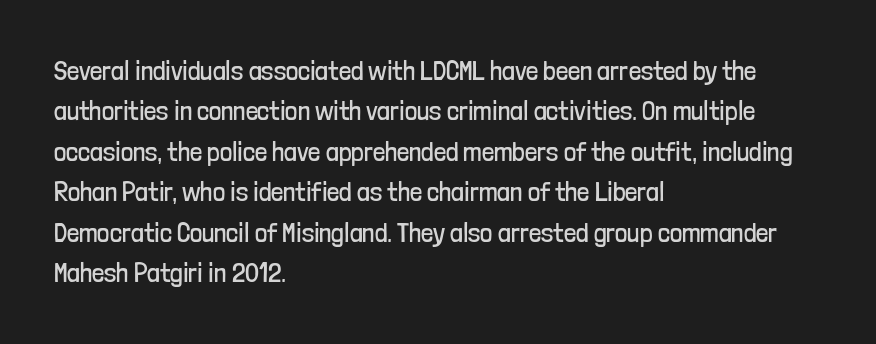
The passage shown stacks its lines at a standard gap. Students, note that the glyphs here touch the page at normal intervals. This reads as an unemphasized weight, regular at the heaviest. Typeset ragged right — the left edge is the straight one. No italicization has been applied; the sample stays upright.
